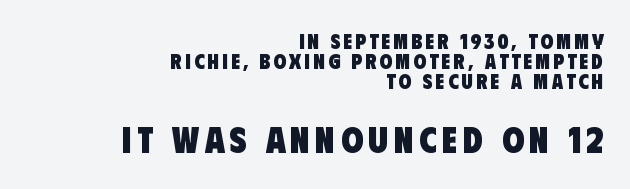
The image shows 36 px heavy, condensed sans-serif type; set right-aligned, tight line spacing (0.96x), not underlined; the second (bottom) block is 1.71x larger; low stroke contrast and a large x-height.
